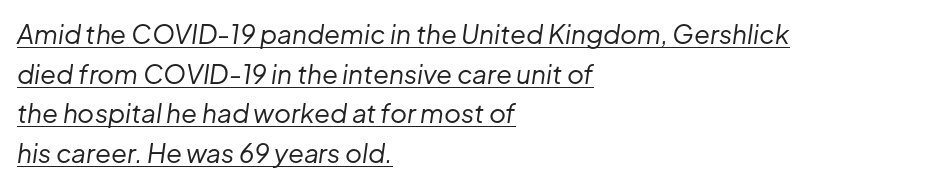
The image shows 26 px text type, italic (leaning right); set left-aligned, normal line spacing (1.52x), normal letter spacing, underlined.
